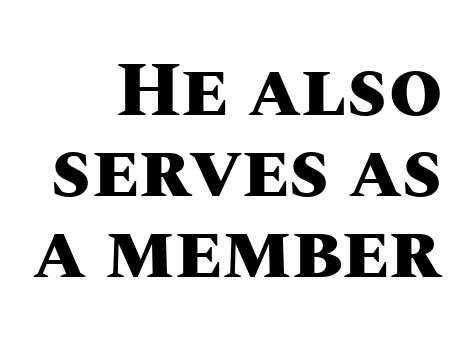
The rag falls on the left side of this text block. Quick note: not italic, upright. Compared with typical body copy, the letter spacing here is the same. Caption: bold face, heavy strokes. The area under the type is left untouched. The letters advance in unequal steps, a hallmark of proportional type.
